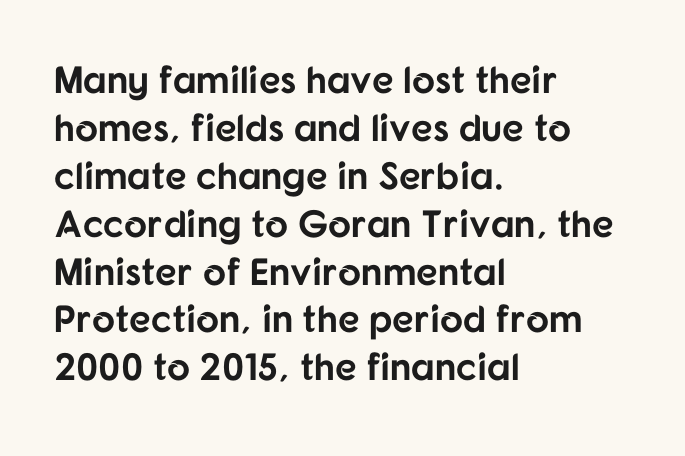
Q: Is the text bold? A: Yes.
Q: Is the text italic (slanted)? A: No, it is upright.
Q: Is the typeface a serif or a sans-serif typeface? A: Sans-serif.
Q: Is the text underlined? A: No.
Q: How is the paragraph aligned? A: Left-aligned.
Q: Is the spacing between letters normal or unusually wide? A: Normal.
Q: Is the spacing between lines tight, normal or loose? A: Normal.
Q: Width (condensed, normal, or wide)? A: Normal.
Q: Stroke contrast? A: Low.
Q: x-height? A: Medium.
Q: Monospaced? A: No.
